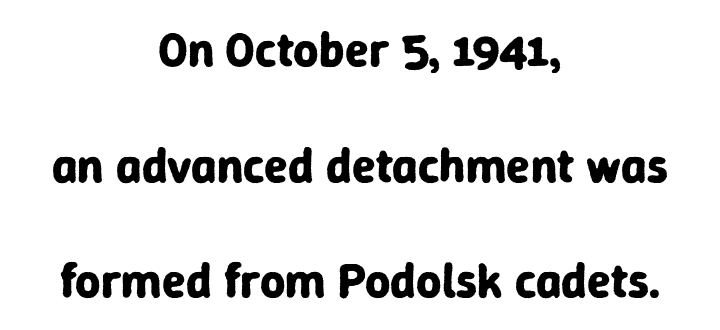
The image shows 49 px bold sans-serif type, upright; set centered, loose line spacing (2.36x), normal letter spacing, not underlined; low stroke contrast and a medium x-height.
